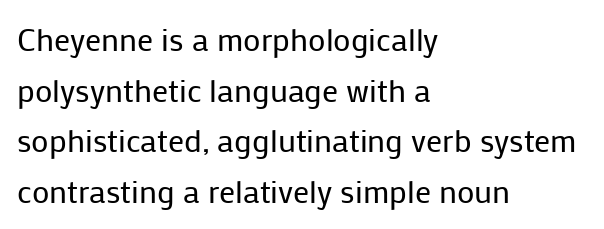
This sample has the flowing, uneven cadence of proportional lettering. Compared with typical paragraphs, the rows here are spaced about the same. A typesetter would call this zero additional tracking. No extra ink here — the face is not bold.
